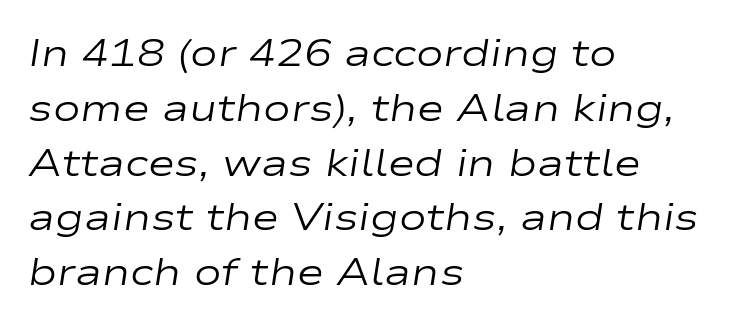
{"italic": "yes", "lean": "right", "slant_degrees": 9, "bold": "no", "weight": "regular", "width": "wide", "stroke_contrast": "low", "x_height": "medium", "monospaced": "no", "underline": "no", "align": "left", "line_spacing": "normal", "line_spacing_ratio": 1.48, "letter_spacing": "normal", "letter_spacing_em": 0.0, "glyph_px": 37}
